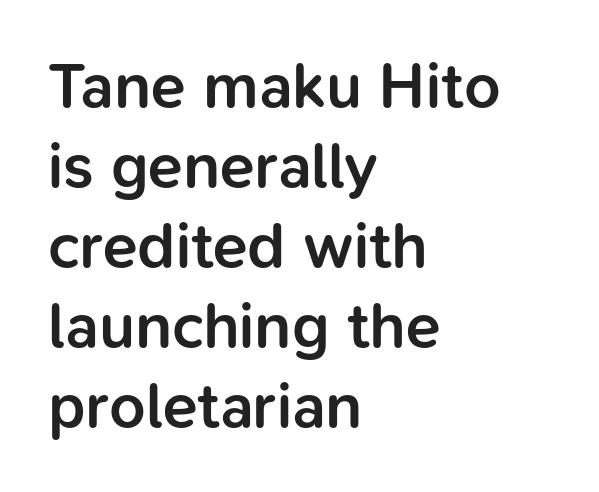
The image shows 64 px semibold sans-serif type, upright; set left-aligned, normal line spacing (1.25x), normal letter spacing, not underlined; low stroke contrast and a medium x-height.
